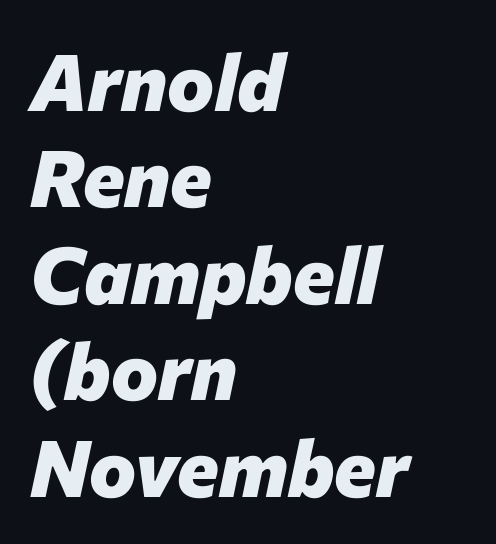
Q: Is the text bold? A: Yes.
Q: Is the text italic (slanted)? A: Yes, it leans right by about 12 degrees.
Q: Is the text underlined? A: No.
Q: How is the paragraph aligned? A: Left-aligned.
Q: Is the spacing between letters normal or unusually wide? A: Normal.
Q: Width (condensed, normal, or wide)? A: Normal.
Q: Stroke contrast? A: Low.
Q: x-height? A: Medium.
Q: Monospaced? A: No.
